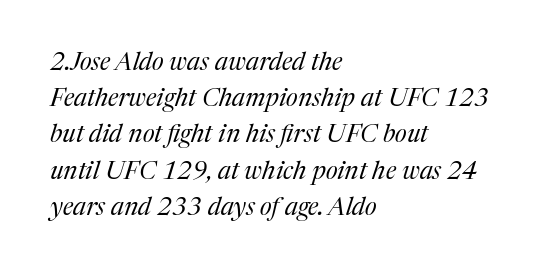
Each word holds together tightly as a unit, with standard inter-letter gaps. The rendering anchors every line to the left-hand side. Honestly, there is no underline to notice here at all. On a weight scale, this lands at 450 or below. When letters slant like this, we call the style italic. The block of text has a typical density, with ordinary space between rows.
